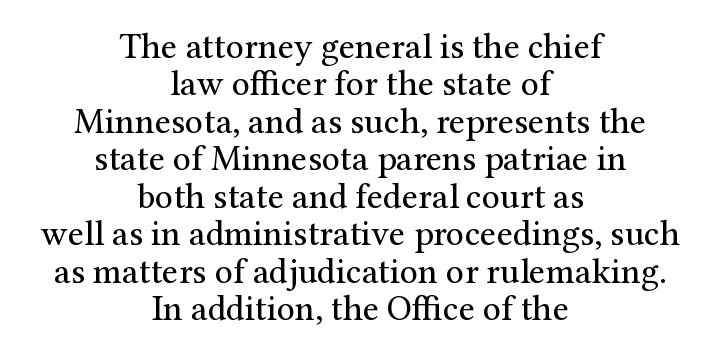
Tall strokes in this sample are plumb rather than angled. Summary of weight: not heavy and not bold. Reading down the block, each line starts at a different indent, mirrored at its end. Note the varied advance widths — an 'i' is clearly narrower than an 'm'. Does extra space separate the letters? No, they use regular spacing. Horizontal bands of white between lines are thin slivers.
